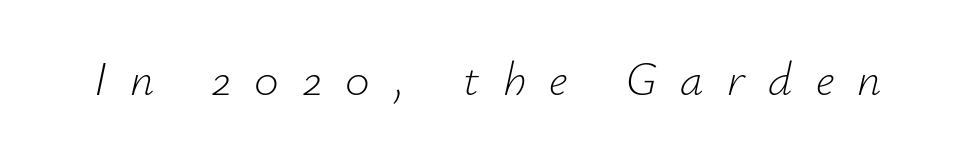
The image shows 47 px light type, italic (leaning right); set unusually wide letter spacing (+0.5 em), not underlined; low stroke contrast and a small x-height.
